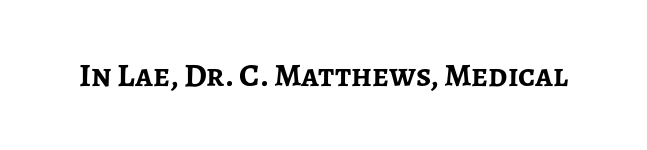
A full-strength bold gives these letters their thick strokes. The passage shown is typed in a proportional face where columns would drift. Look at the bottom of the vertical strokes: they stop flat, with no serifs. Italic: no, the glyphs are upright roman. Honestly, the letter spacing is just normal — you wouldn't notice it. Beneath every word, the page is bare.
